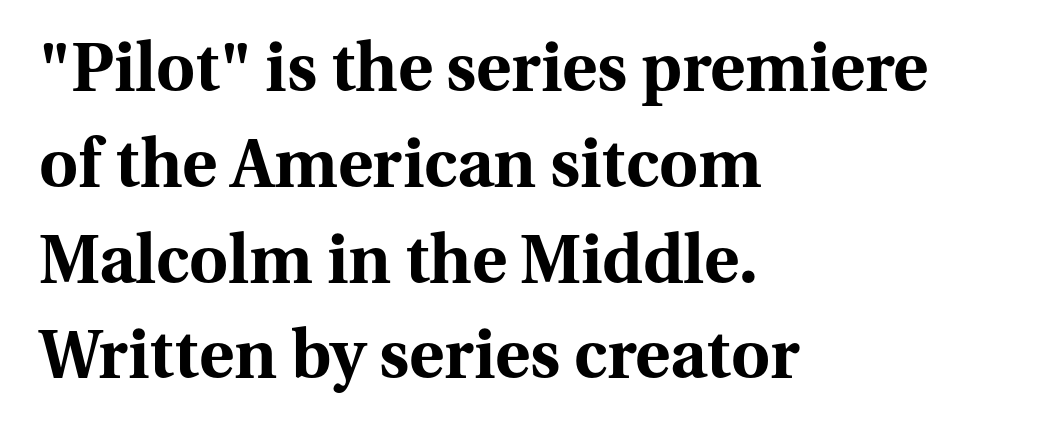
The image shows 67 px bold serif type, upright; set left-aligned, normal line spacing (1.43x), normal letter spacing, not underlined; medium stroke contrast and a medium x-height.
